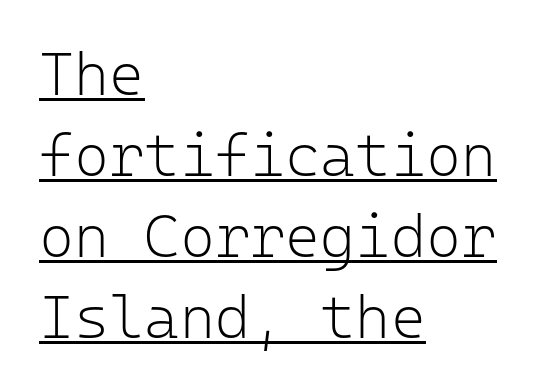
{"serif": "no", "italic": "no", "bold": "no", "weight": "light", "width": "normal", "stroke_contrast": "low", "x_height": "medium", "monospaced": "yes", "underline": "yes", "align": "left", "line_spacing": "normal", "line_spacing_ratio": 1.35, "letter_spacing": "normal", "letter_spacing_em": 0.0, "glyph_px": 60}
